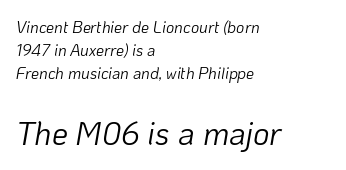
Q: Is the text bold? A: No.
Q: Is the text italic (slanted)? A: Yes, it leans right by about 10 degrees.
Q: Is the text underlined? A: No.
Q: How is the paragraph aligned? A: Left-aligned.
Q: Is the spacing between letters normal or unusually wide? A: Normal.
Q: Is the spacing between lines tight, normal or loose? A: Normal.
Q: Which block of text is set in a larger size, the first (top) or the second (bottom)? A: The second (bottom) one.
Q: Width (condensed, normal, or wide)? A: Normal.
Q: Stroke contrast? A: Low.
Q: x-height? A: Medium.
Q: Monospaced? A: No.
